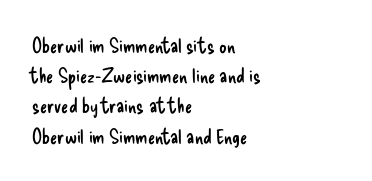
Q: Is the text bold? A: No.
Q: Is the text italic (slanted)? A: No, it is upright.
Q: Is the text underlined? A: No.
Q: How is the paragraph aligned? A: Left-aligned.
Q: Is the spacing between letters normal or unusually wide? A: Normal.
Q: Is the spacing between lines tight, normal or loose? A: Normal.
